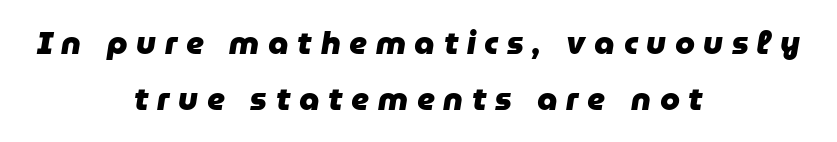
{"italic": "yes", "lean": "right", "slant_degrees": 9, "bold": "yes", "weight": "heavy", "width": "normal", "stroke_contrast": "low", "x_height": "medium", "monospaced": "no", "underline": "no", "align": "center", "line_spacing_ratio": 1.74, "letter_spacing": "wide", "letter_spacing_em": 0.27, "glyph_px": 32}
